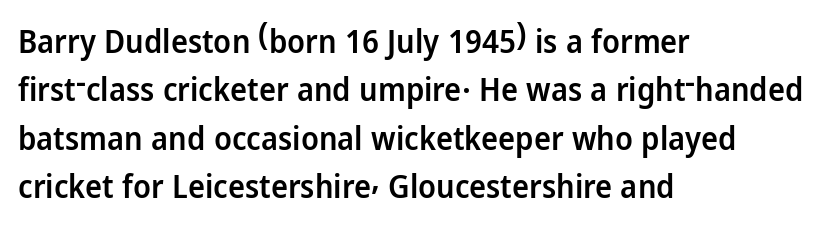
Q: Is the text bold? A: Semi-bold.
Q: Is the text italic (slanted)? A: No, it is upright.
Q: Is the typeface a serif or a sans-serif typeface? A: Sans-serif.
Q: Is the text underlined? A: No.
Q: How is the paragraph aligned? A: Left-aligned.
Q: Is the spacing between letters normal or unusually wide? A: Normal.
Q: Is the spacing between lines tight, normal or loose? A: Normal.
Q: Width (condensed, normal, or wide)? A: Normal.
Q: Stroke contrast? A: Low.
Q: x-height? A: Medium.
Q: Monospaced? A: No.
